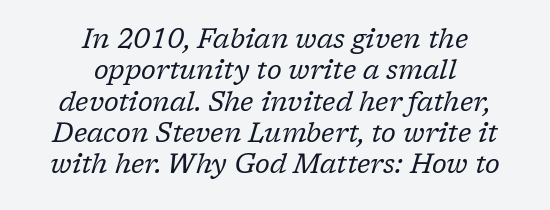
Centered paragraph, ragged on both sides. Here the glyphs are tracked normally, forming tight word shapes. Letters have the restrained weight of plain body copy at most. The specimen reads as italic at a glance. Words float on clear page, feet unadorned.
